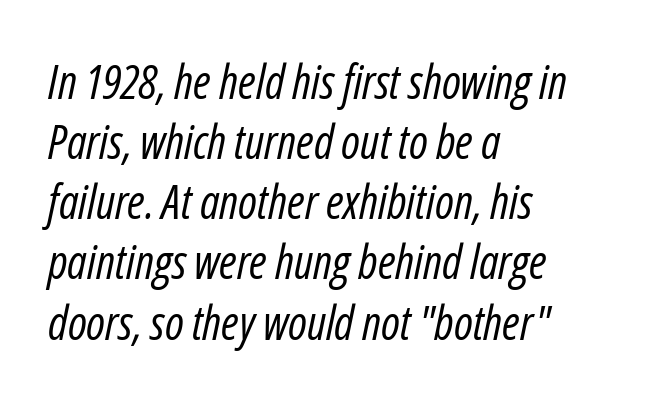
The image shows 47 px regular-weight, condensed type, italic (leaning right); set left-aligned, normal line spacing (1.28x), normal letter spacing, not underlined; low stroke contrast and a medium x-height.
